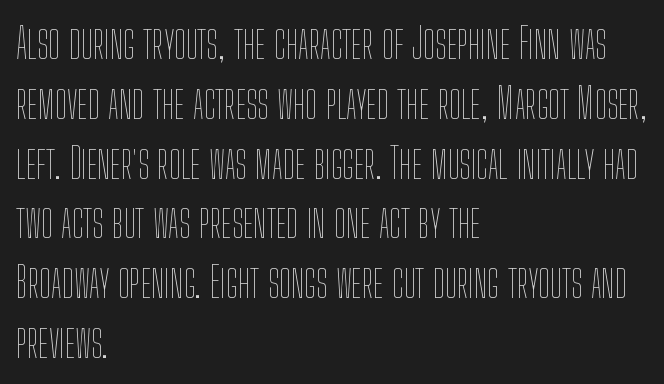
Q: Is the text bold? A: No.
Q: Is the text italic (slanted)? A: No, it is upright.
Q: Is the text underlined? A: No.
Q: How is the paragraph aligned? A: Left-aligned.
Q: Is the spacing between letters normal or unusually wide? A: Normal.
Q: Is the spacing between lines tight, normal or loose? A: Normal.
Q: Width (condensed, normal, or wide)? A: Condensed.
Q: Stroke contrast? A: Low.
Q: x-height? A: Medium.
Q: Monospaced? A: No.
